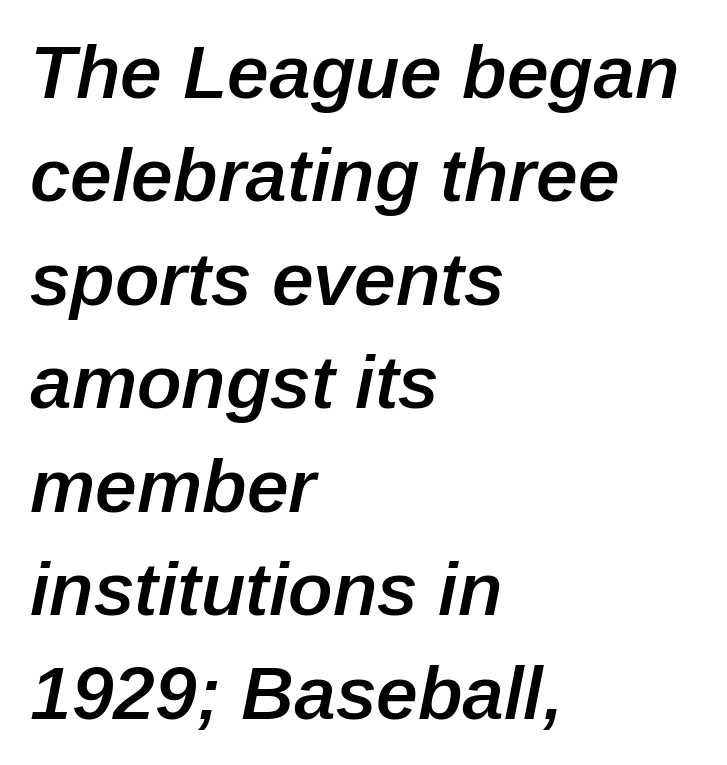
The image shows 75 px semibold type, italic (leaning right); set left-aligned, normal line spacing (1.38x), normal letter spacing, not underlined; low stroke contrast and a medium x-height.
